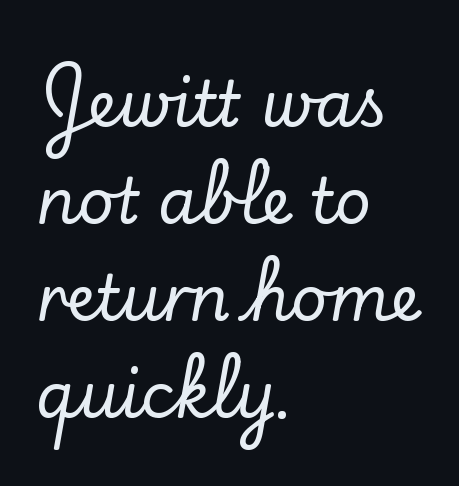
{"serif": "yes", "width": "normal", "stroke_contrast": "low", "x_height": "small", "monospaced": "no", "underline": "no", "align": "left", "line_spacing": "normal", "line_spacing_ratio": 1.54, "letter_spacing": "normal", "letter_spacing_em": 0.0, "glyph_px": 63}
